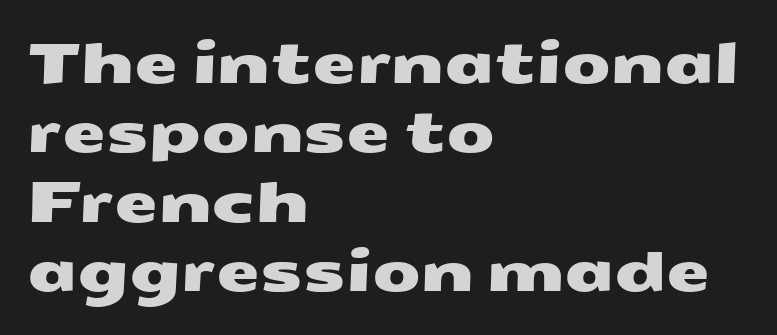
{"serif": "no", "width": "wide", "stroke_contrast": "medium", "x_height": "medium", "monospaced": "no", "underline": "no", "align": "left", "line_spacing_ratio": 1.24, "letter_spacing": "normal", "letter_spacing_em": 0.0, "glyph_px": 56}
